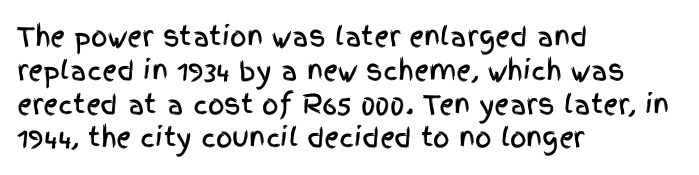
Q: Is the text italic (slanted)? A: No, it is upright.
Q: Is the text underlined? A: No.
Q: How is the paragraph aligned? A: Left-aligned.
Q: Is the spacing between letters normal or unusually wide? A: Normal.
Q: Is the spacing between lines tight, normal or loose? A: Normal.
